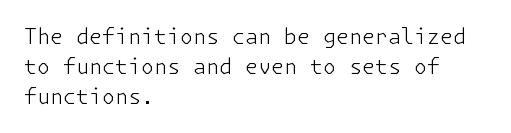
The image shows 21 px text type, upright; set left-aligned, normal line spacing (1.42x), normal letter spacing, not underlined.
